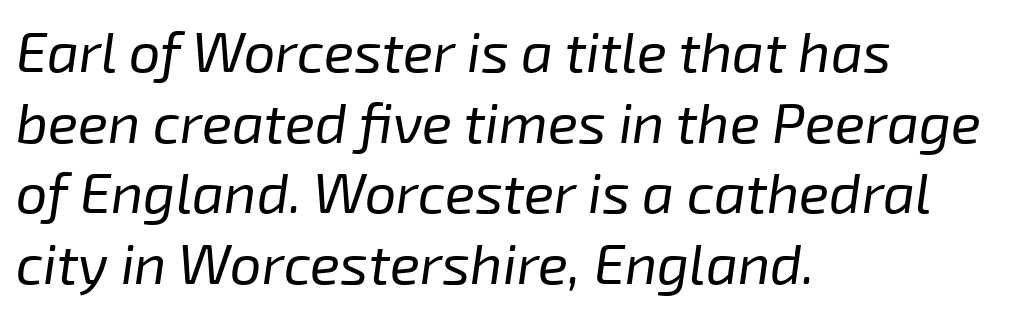
The image shows 56 px regular-weight type, italic (leaning right); set left-aligned, normal line spacing (1.26x), normal letter spacing, not underlined; low stroke contrast and a medium x-height.
